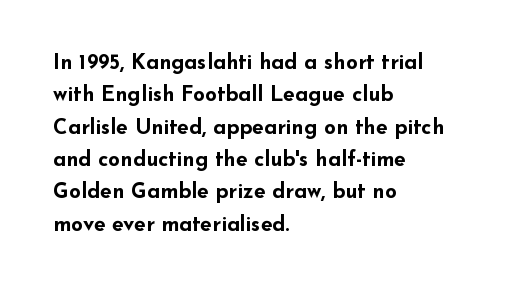
Q: Is the text bold? A: Yes.
Q: Is the text italic (slanted)? A: No, it is upright.
Q: Is the text underlined? A: No.
Q: How is the paragraph aligned? A: Left-aligned.
Q: Is the spacing between letters normal or unusually wide? A: Normal.
Q: Is the spacing between lines tight, normal or loose? A: Normal.
